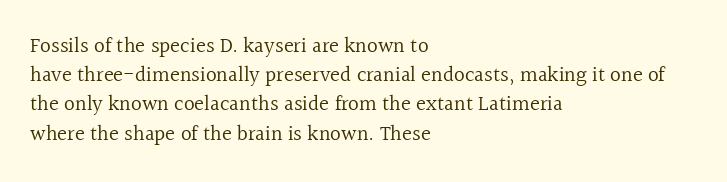
{"italic": "no", "bold": "no", "underline": "no", "align": "left", "line_spacing": "normal", "line_spacing_ratio": 1.39, "letter_spacing": "normal", "letter_spacing_em": 0.0, "glyph_px": 21}
